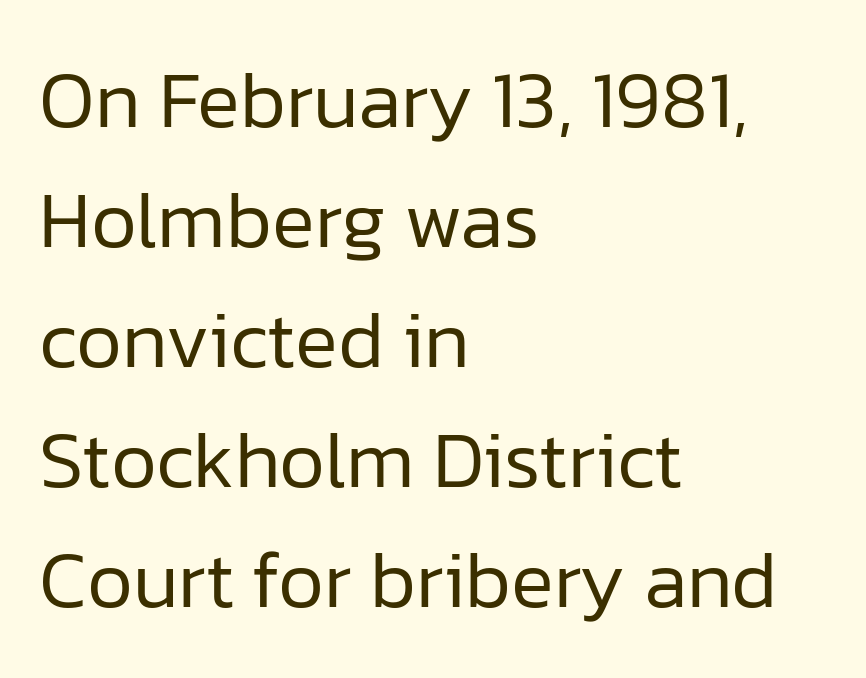
The image shows 80 px regular-weight sans-serif type, upright; set left-aligned, normal line spacing (1.5x), normal letter spacing, not underlined; low stroke contrast and a medium x-height.
